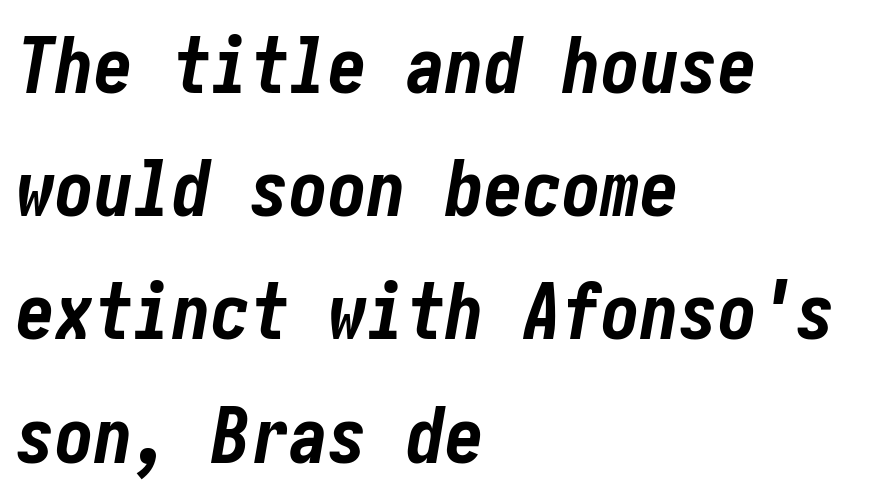
{"italic": "yes", "lean": "right", "slant_degrees": 10, "bold": "yes", "weight": "bold", "width": "condensed", "stroke_contrast": "low", "x_height": "medium", "underline": "no", "align": "left", "line_spacing": "normal", "line_spacing_ratio": 1.58, "letter_spacing": "normal", "letter_spacing_em": 0.0, "glyph_px": 78}
